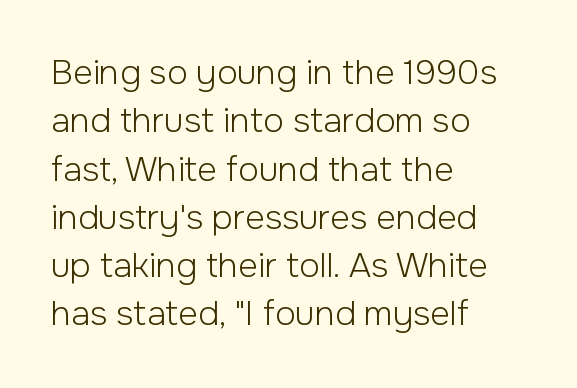
Q: Is the text bold? A: No.
Q: Is the text italic (slanted)? A: No, it is upright.
Q: Is the typeface a serif or a sans-serif typeface? A: Sans-serif.
Q: Is the text underlined? A: No.
Q: How is the paragraph aligned? A: Left-aligned.
Q: Is the spacing between letters normal or unusually wide? A: Normal.
Q: Is the spacing between lines tight, normal or loose? A: Normal.
Q: Width (condensed, normal, or wide)? A: Normal.
Q: Stroke contrast? A: Low.
Q: x-height? A: Medium.
Q: Monospaced? A: No.
